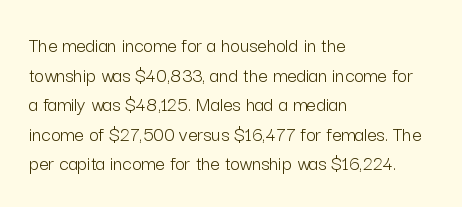
The image shows 21 px text type, upright; set left-aligned, normal line spacing (1.41x), normal letter spacing, not underlined.
